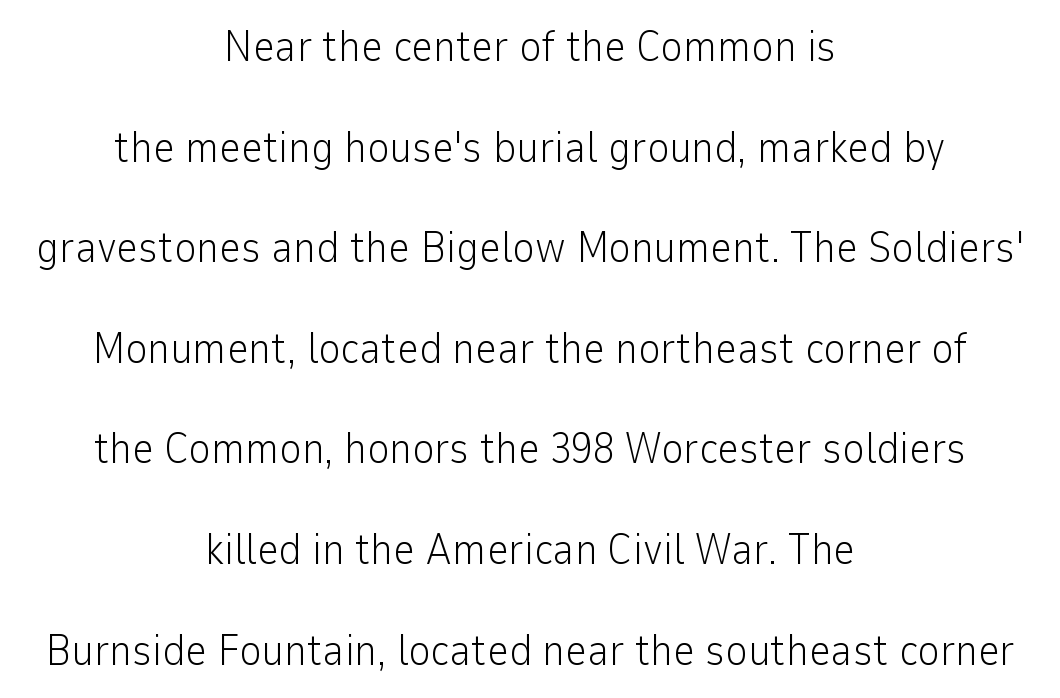
Q: Is the text bold? A: No.
Q: Is the text italic (slanted)? A: No, it is upright.
Q: Is the typeface a serif or a sans-serif typeface? A: Sans-serif.
Q: Is the text underlined? A: No.
Q: How is the paragraph aligned? A: Centered.
Q: Is the spacing between letters normal or unusually wide? A: Normal.
Q: Is the spacing between lines tight, normal or loose? A: Loose.
Q: Width (condensed, normal, or wide)? A: Normal.
Q: Stroke contrast? A: Low.
Q: x-height? A: Medium.
Q: Monospaced? A: No.
